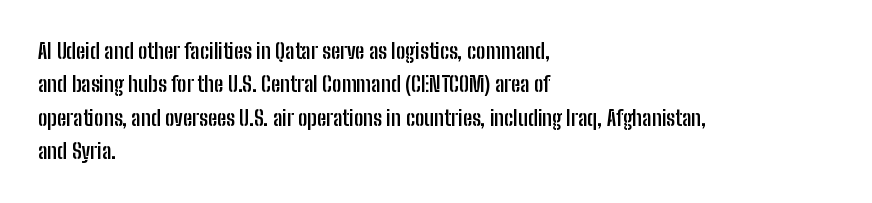
{"italic": "no", "bold": "yes", "underline": "no", "align": "left", "line_spacing": "normal", "line_spacing_ratio": 1.59, "letter_spacing": "normal", "letter_spacing_em": 0.0, "glyph_px": 21}
